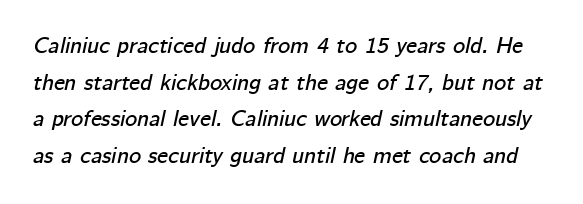
The lines sit at an ordinary, default distance from one another. If you drew a line through each stem, it would be angled. Quick note: underline off. A typesetter would call this zero additional tracking.
